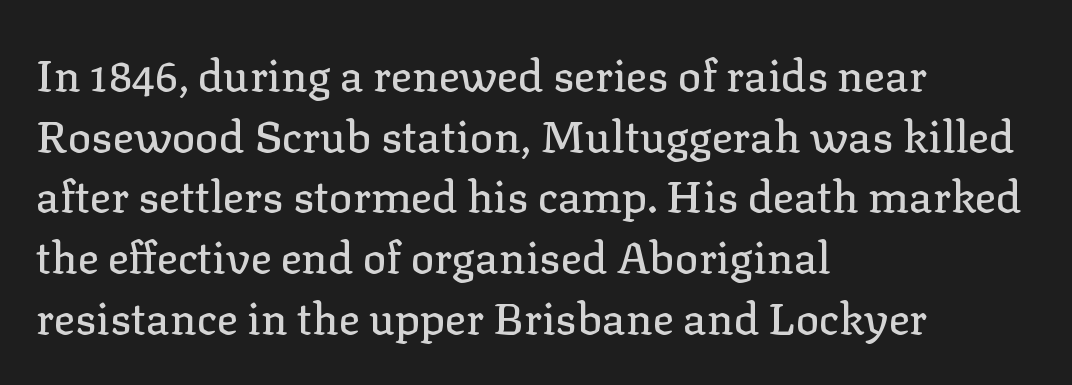
The image shows 44 px serif type, upright; set left-aligned, normal line spacing (1.38x), normal letter spacing, not underlined; low stroke contrast and a medium x-height.
